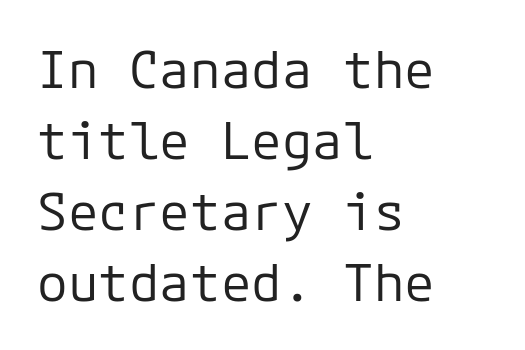
{"serif": "no", "italic": "no", "bold": "no", "weight": "regular", "width": "normal", "stroke_contrast": "low", "x_height": "medium", "underline": "no", "align": "left", "line_spacing": "normal", "line_spacing_ratio": 1.39, "letter_spacing": "normal", "letter_spacing_em": 0.0, "glyph_px": 51}
